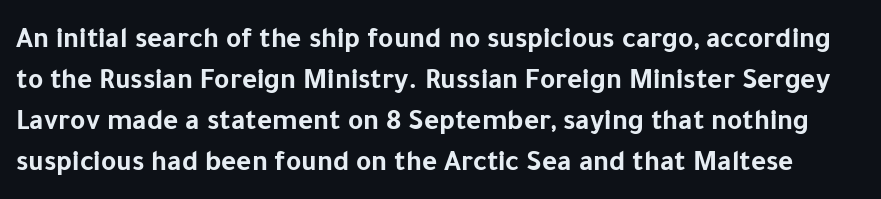
Q: Is the text bold? A: Yes.
Q: Is the text italic (slanted)? A: No, it is upright.
Q: Is the typeface a serif or a sans-serif typeface? A: Sans-serif.
Q: Is the text underlined? A: No.
Q: Is the spacing between letters normal or unusually wide? A: Normal.
Q: Is the spacing between lines tight, normal or loose? A: Normal.
Q: Width (condensed, normal, or wide)? A: Normal.
Q: Stroke contrast? A: Low.
Q: x-height? A: Medium.
Q: Monospaced? A: No.
